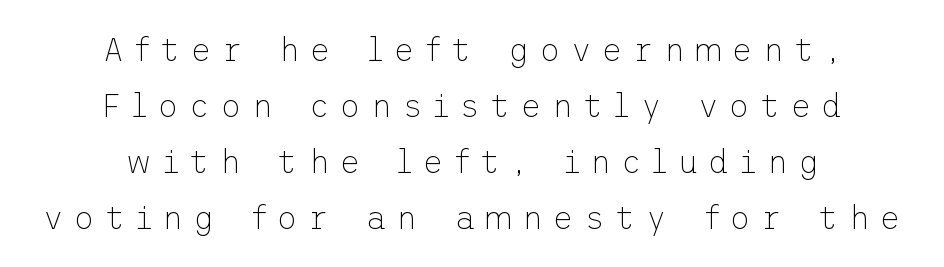
{"serif": "no", "italic": "no", "bold": "no", "weight": "thin", "width": "normal", "stroke_contrast": "low", "x_height": "medium", "underline": "no", "align": "center", "line_spacing_ratio": 1.75, "letter_spacing": "wide", "letter_spacing_em": 0.32, "glyph_px": 32}
